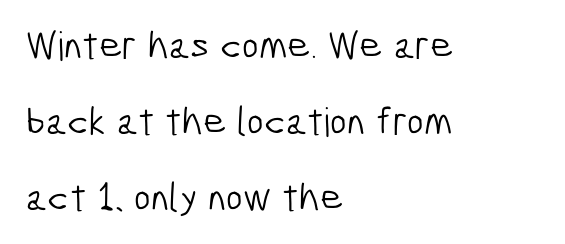
The image shows 40 px light, condensed sans-serif type; set left-aligned, loose line spacing (1.9x), normal letter spacing, not underlined; low stroke contrast and a medium x-height.
